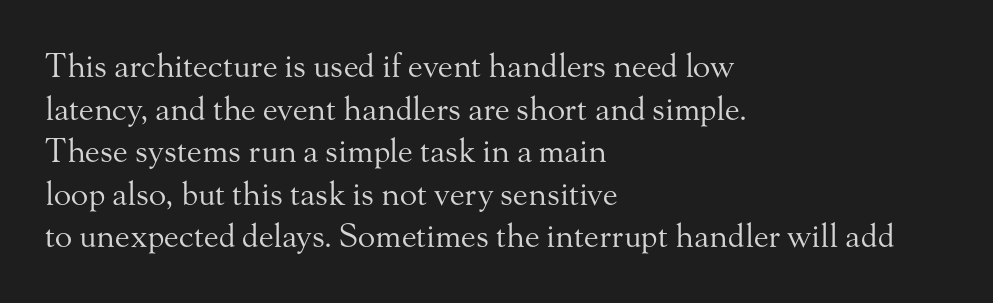
{"serif": "yes", "italic": "no", "bold": "no", "weight": "regular", "width": "normal", "stroke_contrast": "medium", "x_height": "small", "monospaced": "no", "underline": "no", "align": "left", "line_spacing": "normal", "line_spacing_ratio": 1.33, "letter_spacing": "normal", "letter_spacing_em": 0.0, "glyph_px": 32}
